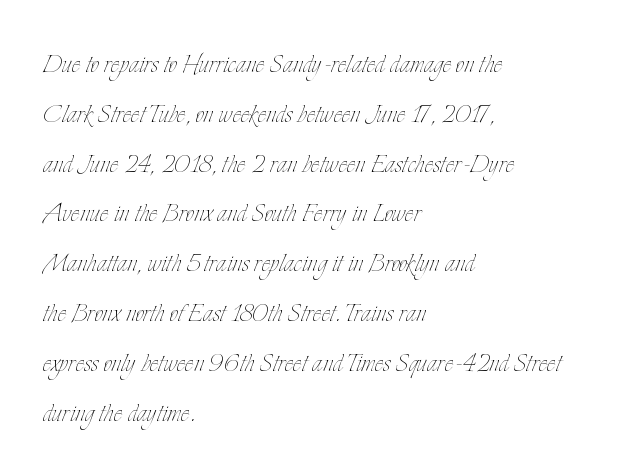
The image shows 33 px thin, condensed type; set left-aligned, normal line spacing (1.51x), normal letter spacing, not underlined; low stroke contrast and a small x-height.
